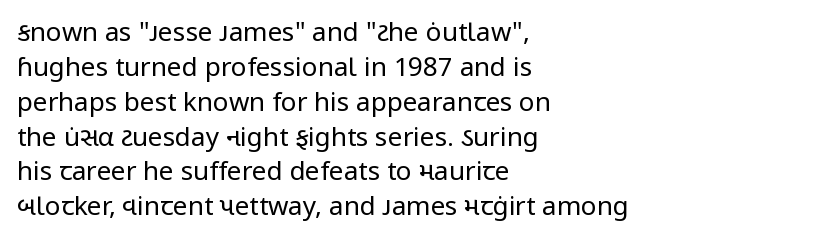
Q: Is the text bold? A: No.
Q: Is the text italic (slanted)? A: No, it is upright.
Q: Is the text underlined? A: No.
Q: How is the paragraph aligned? A: Left-aligned.
Q: Is the spacing between letters normal or unusually wide? A: Normal.
Q: Is the spacing between lines tight, normal or loose? A: Normal.
